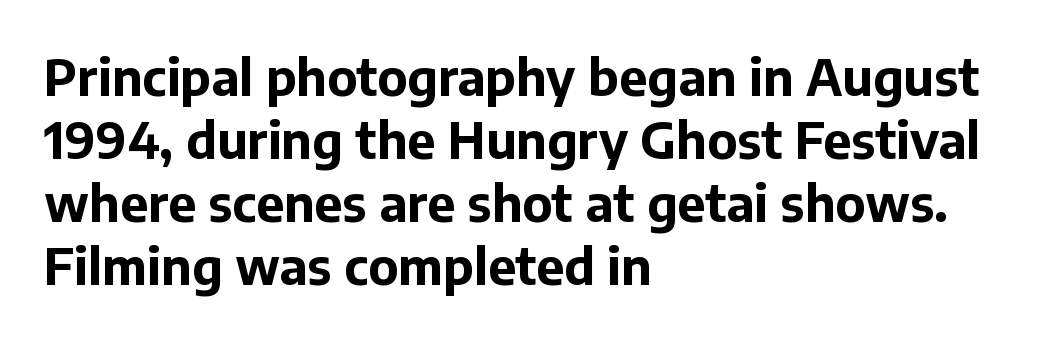
{"serif": "no", "italic": "no", "bold": "yes", "weight": "bold", "width": "normal", "stroke_contrast": "low", "x_height": "medium", "monospaced": "no", "underline": "no", "align": "left", "line_spacing": "normal", "line_spacing_ratio": 1.26, "letter_spacing": "normal", "letter_spacing_em": 0.0, "glyph_px": 50}
